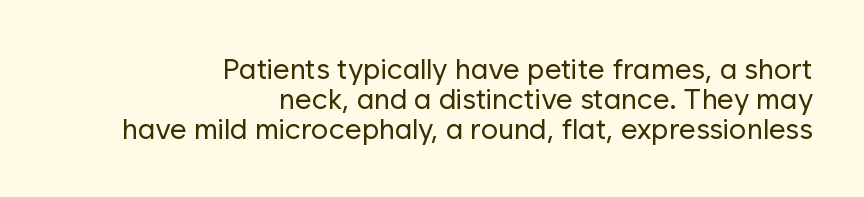
The image shows 29 px regular-weight sans-serif type, upright; set right-aligned, tight line spacing (1.03x), normal letter spacing, not underlined; low stroke contrast and a medium x-height.
